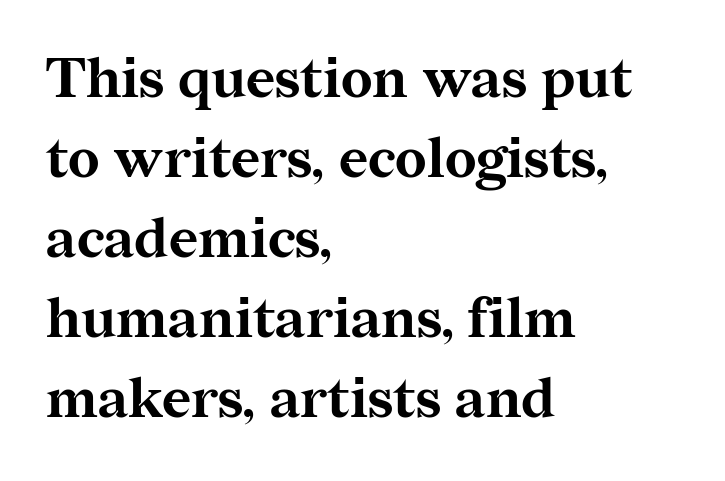
{"serif": "yes", "italic": "no", "bold": "yes", "weight": "bold", "width": "normal", "stroke_contrast": "medium", "x_height": "medium", "monospaced": "no", "underline": "no", "align": "left", "line_spacing": "normal", "line_spacing_ratio": 1.43, "letter_spacing": "normal", "letter_spacing_em": 0.0, "glyph_px": 56}
